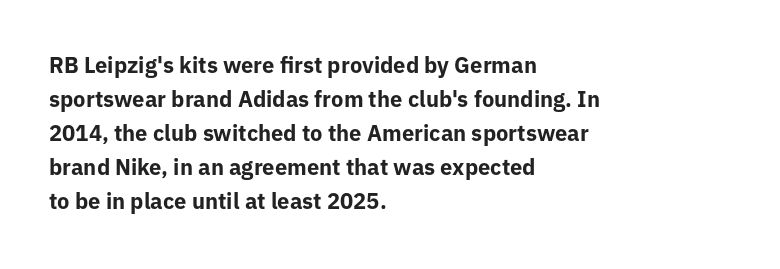
Q: Is the text bold? A: Yes.
Q: Is the text italic (slanted)? A: No, it is upright.
Q: Is the text underlined? A: No.
Q: How is the paragraph aligned? A: Left-aligned.
Q: Is the spacing between letters normal or unusually wide? A: Normal.
Q: Is the spacing between lines tight, normal or loose? A: Normal.
